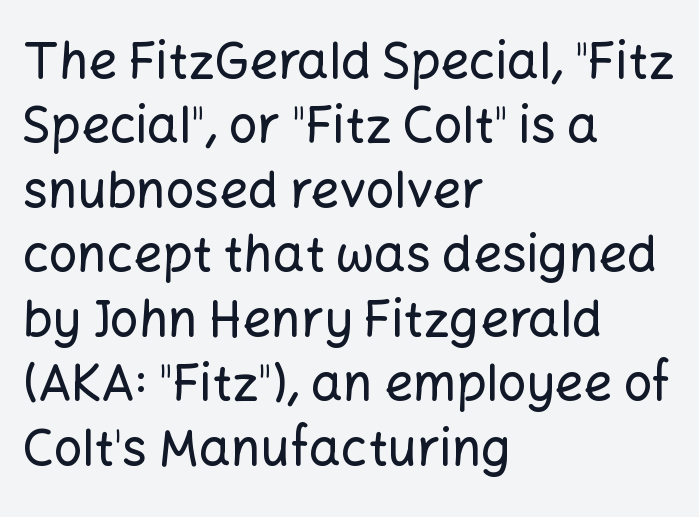
Q: Is the text italic (slanted)? A: No, it is upright.
Q: Is the typeface a serif or a sans-serif typeface? A: Sans-serif.
Q: Is the text underlined? A: No.
Q: How is the paragraph aligned? A: Left-aligned.
Q: Is the spacing between letters normal or unusually wide? A: Normal.
Q: Is the spacing between lines tight, normal or loose? A: Normal.
Q: Width (condensed, normal, or wide)? A: Normal.
Q: Stroke contrast? A: Low.
Q: x-height? A: Medium.
Q: Monospaced? A: No.
